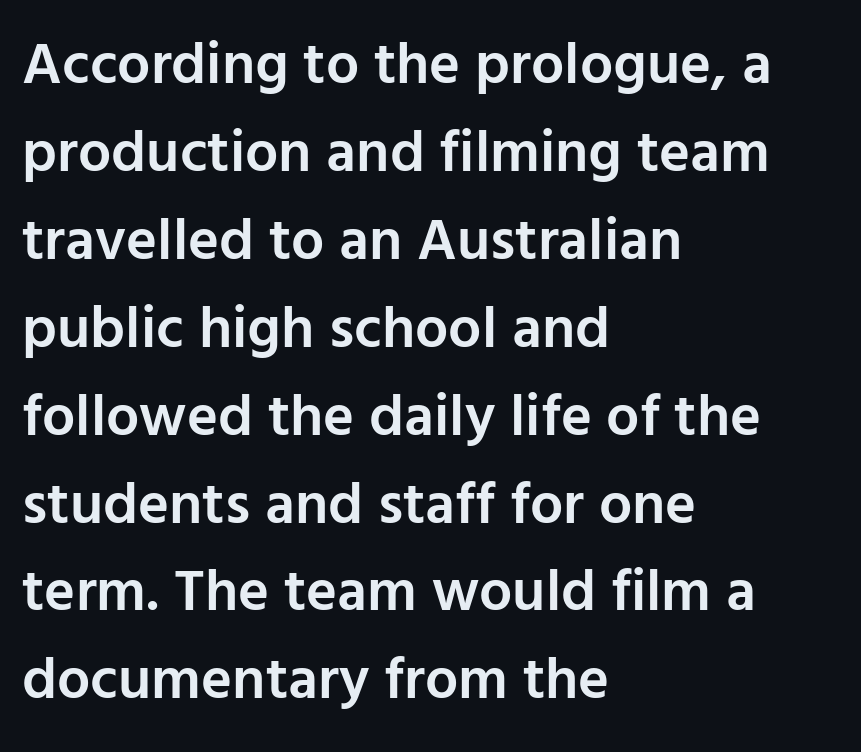
Q: Is the text bold? A: Semi-bold.
Q: Is the text italic (slanted)? A: No, it is upright.
Q: Is the typeface a serif or a sans-serif typeface? A: Sans-serif.
Q: Is the text underlined? A: No.
Q: How is the paragraph aligned? A: Left-aligned.
Q: Is the spacing between letters normal or unusually wide? A: Normal.
Q: Is the spacing between lines tight, normal or loose? A: Normal.
Q: Width (condensed, normal, or wide)? A: Normal.
Q: Stroke contrast? A: Low.
Q: x-height? A: Medium.
Q: Monospaced? A: No.
